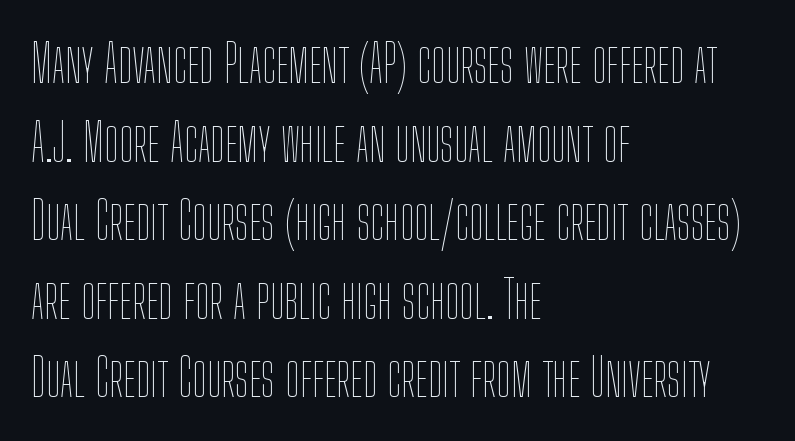
{"italic": "no", "bold": "no", "weight": "thin", "width": "condensed", "stroke_contrast": "low", "x_height": "medium", "monospaced": "no", "underline": "no", "align": "left", "line_spacing": "normal", "line_spacing_ratio": 1.51, "letter_spacing": "normal", "letter_spacing_em": 0.0, "glyph_px": 52}
